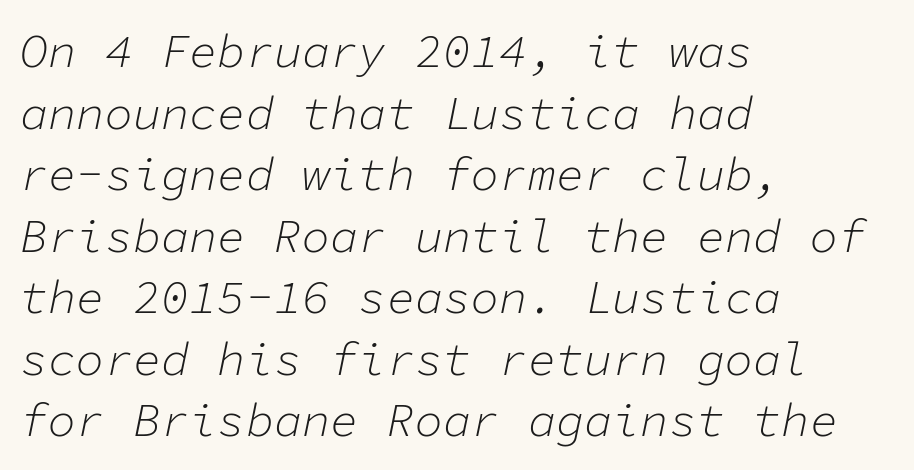
The image shows 47 px light type, italic (leaning right), monospaced; set left-aligned, normal line spacing (1.31x), normal letter spacing, not underlined; low stroke contrast and a medium x-height.
